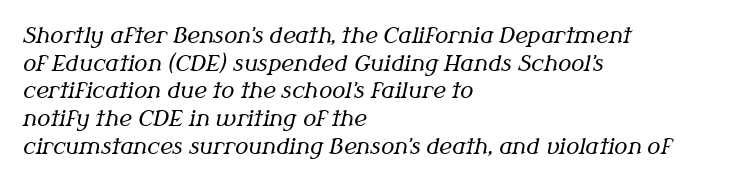
The image shows 22 px text type, italic (leaning right); set left-aligned, normal line spacing (1.26x), normal letter spacing, not underlined.
